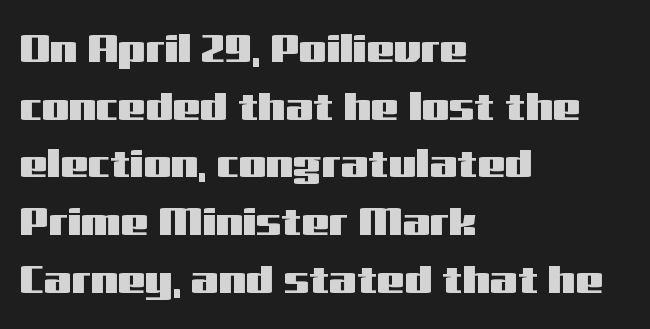
The image shows 39 px wide sans-serif type, upright; set left-aligned, normal line spacing (1.48x), normal letter spacing, not underlined; medium stroke contrast and a medium x-height.
